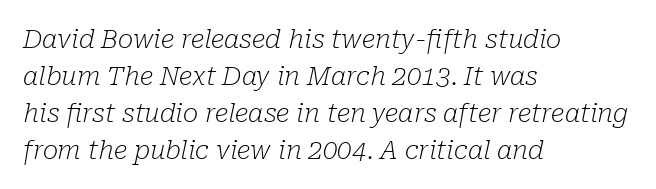
{"italic": "yes", "lean": "right", "slant_degrees": 10, "bold": "no", "underline": "no", "align": "left", "line_spacing": "normal", "line_spacing_ratio": 1.42, "letter_spacing": "normal", "letter_spacing_em": 0.0, "glyph_px": 26}
